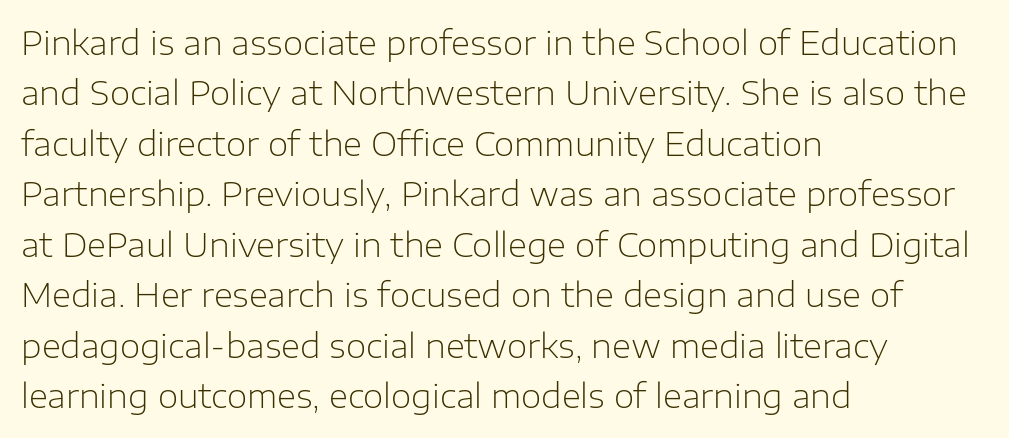
Weight class: somewhere from thin through regular. Honestly, the row spacing looks completely unremarkable. This sample has the flowing, uneven cadence of proportional lettering. A typesetter would call this zero additional tracking. Typeset ragged right — the left edge is the straight one. Honestly, there is no underline to notice here at all.
